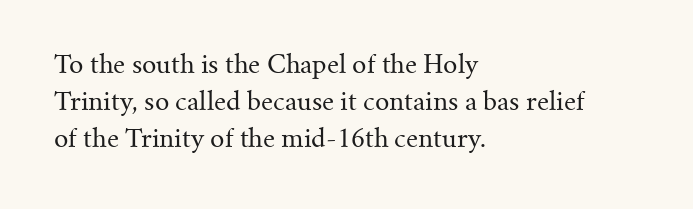
Each new line begins a customary step beneath the previous one. In CSS terms this would be text-align: left. Every character sits straight up, as roman type does. Inter-character spacing is left at the font's built-in metrics.
